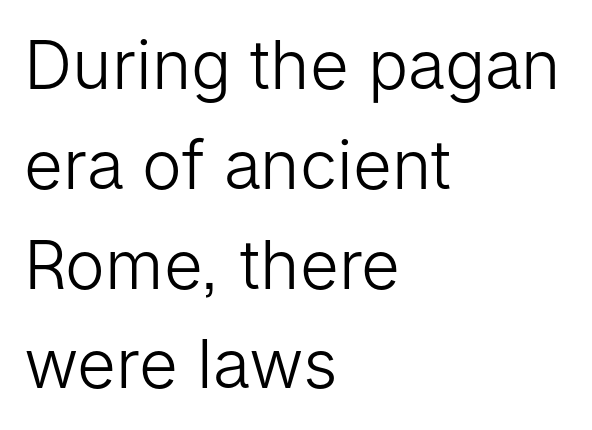
{"serif": "no", "italic": "no", "bold": "no", "weight": "light", "width": "normal", "stroke_contrast": "low", "x_height": "medium", "monospaced": "no", "underline": "no", "align": "left", "line_spacing": "normal", "line_spacing_ratio": 1.49, "letter_spacing": "normal", "letter_spacing_em": 0.0, "glyph_px": 67}
